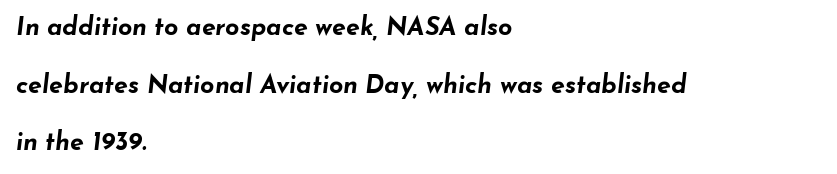
Inter-character spacing is left at the font's built-in metrics. One glance says open: line gaps are wider than usual. Look at the stroke-to-counter ratio: heavy, a bold. Nobody drew a line under any word here. In terms of posture, this sample is oblique.
